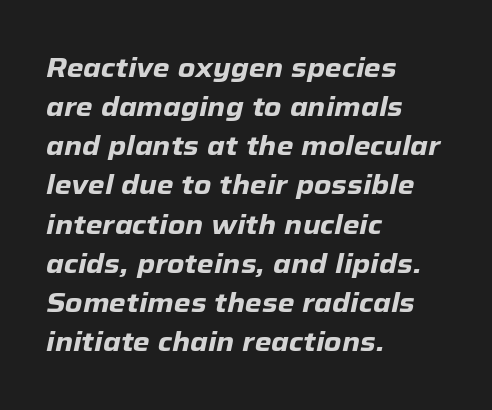
The image shows 27 px bold type, italic (leaning right); set left-aligned, normal line spacing (1.45x), normal letter spacing, not underlined.
